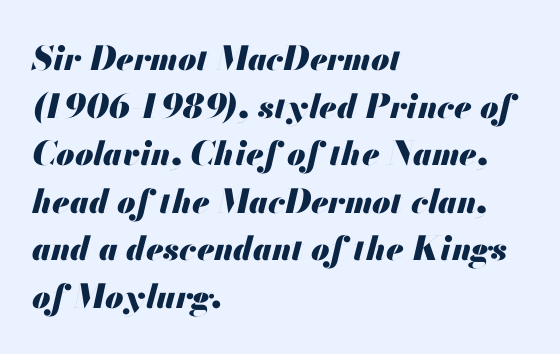
Every letter is thick-stroked: bold, no question. Clear beneath every line of the passage. Spacing verdict: proportional, widths tailored to each character. Alignment: flush left.
